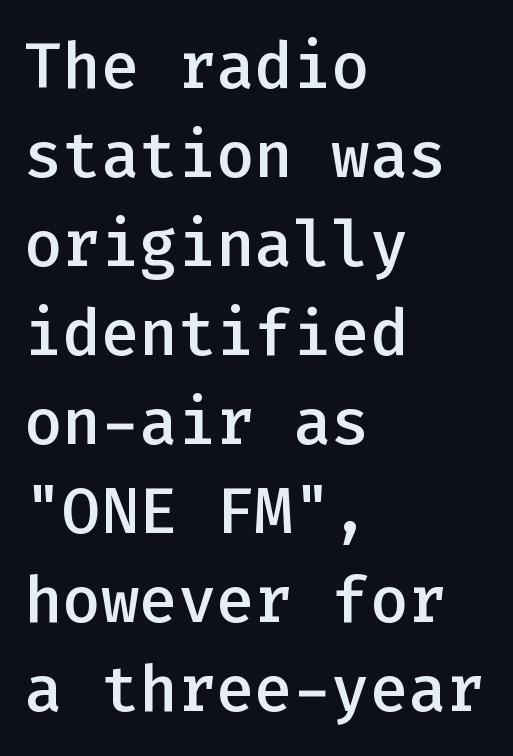
Q: Is the text bold? A: Semi-bold.
Q: Is the text italic (slanted)? A: No, it is upright.
Q: Is the typeface a serif or a sans-serif typeface? A: Sans-serif.
Q: Is the text underlined? A: No.
Q: How is the paragraph aligned? A: Left-aligned.
Q: Is the spacing between letters normal or unusually wide? A: Normal.
Q: Is the spacing between lines tight, normal or loose? A: Normal.
Q: Width (condensed, normal, or wide)? A: Normal.
Q: Stroke contrast? A: Low.
Q: x-height? A: Medium.
Q: Monospaced? A: Yes.
